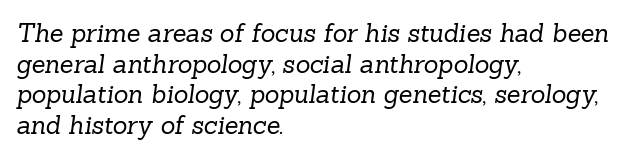
Q: Is the text bold? A: No.
Q: Is the text underlined? A: No.
Q: How is the paragraph aligned? A: Left-aligned.
Q: Is the spacing between letters normal or unusually wide? A: Normal.
